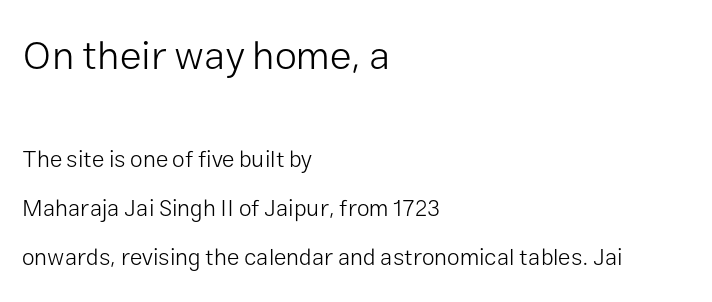
{"serif": "no", "italic": "no", "bold": "no", "weight": "light", "width": "normal", "stroke_contrast": "low", "x_height": "medium", "monospaced": "no", "underline": "no", "align": "left", "line_spacing": "loose", "line_spacing_ratio": 2.14, "letter_spacing": "normal", "letter_spacing_em": 0.0, "larger_block": "first", "size_ratio": 1.74, "glyph_px": 40}
